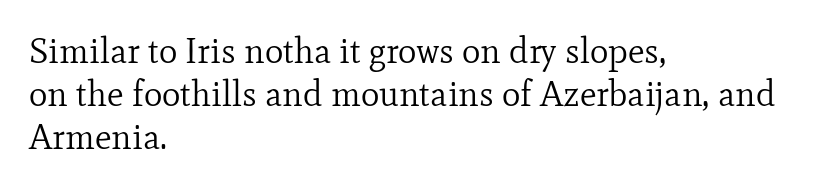
{"serif": "yes", "italic": "no", "bold": "no", "weight": "regular", "width": "normal", "stroke_contrast": "low", "x_height": "small", "monospaced": "no", "underline": "no", "align": "left", "line_spacing_ratio": 1.23, "letter_spacing": "normal", "letter_spacing_em": 0.0, "glyph_px": 35}
